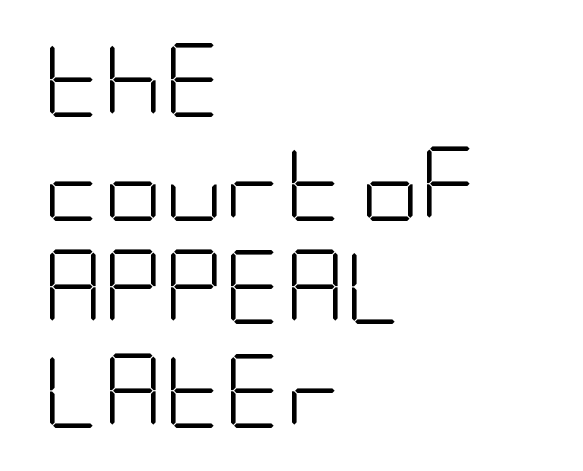
The image shows 74 px light, condensed sans-serif type, upright; set left-aligned, normal line spacing (1.4x), normal letter spacing, not underlined; low stroke contrast and a large x-height.
